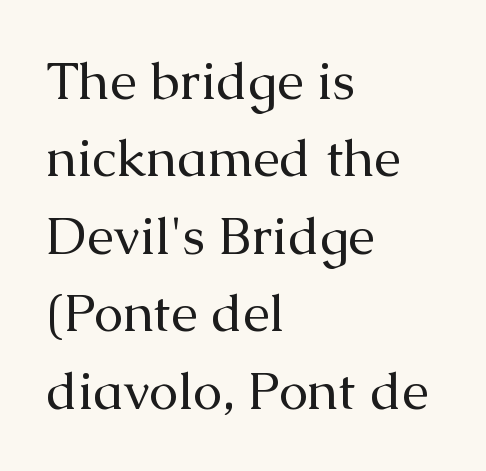
Nope, not italic — everything's standing straight. The font family rendered here belongs to the serif group. Is the letter spacing exaggerated? No — it looks like the ordinary default. Summary of weight: not heavy and not bold.
